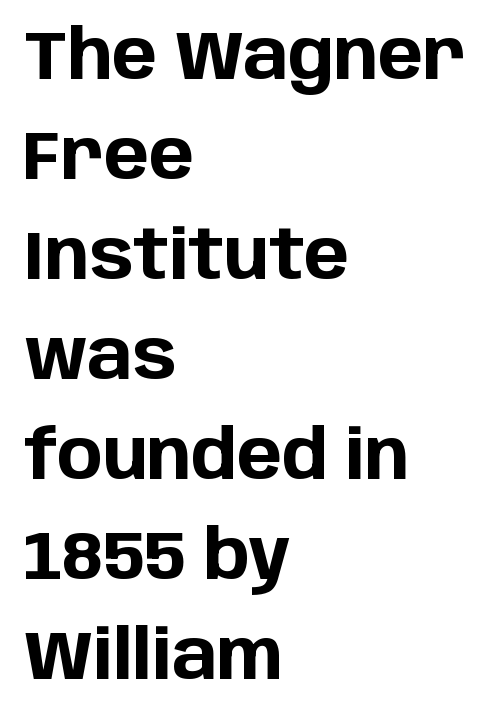
The image shows 68 px bold sans-serif type, upright; set left-aligned, normal line spacing (1.47x), normal letter spacing, not underlined; low stroke contrast and a large x-height.
